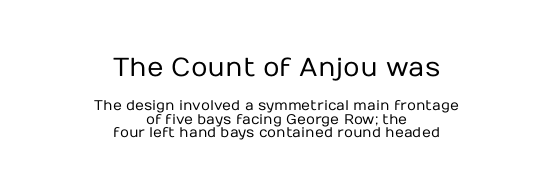
Q: Is the text bold? A: No.
Q: Is the text italic (slanted)? A: No, it is upright.
Q: Is the text underlined? A: No.
Q: How is the paragraph aligned? A: Centered.
Q: Is the spacing between letters normal or unusually wide? A: Normal.
Q: Is the spacing between lines tight, normal or loose? A: Tight.
Q: Which block of text is set in a larger size, the first (top) or the second (bottom)? A: The first (top) one.
